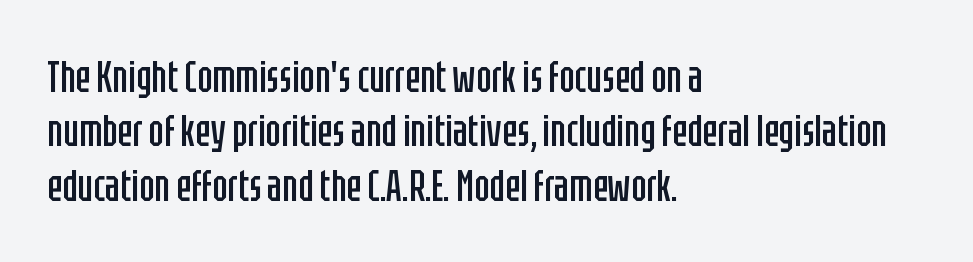
Q: Is the text bold? A: No.
Q: Is the text italic (slanted)? A: No, it is upright.
Q: Is the typeface a serif or a sans-serif typeface? A: Sans-serif.
Q: Is the text underlined? A: No.
Q: How is the paragraph aligned? A: Left-aligned.
Q: Is the spacing between letters normal or unusually wide? A: Normal.
Q: Width (condensed, normal, or wide)? A: Condensed.
Q: Stroke contrast? A: Low.
Q: x-height? A: Large.
Q: Monospaced? A: No.
